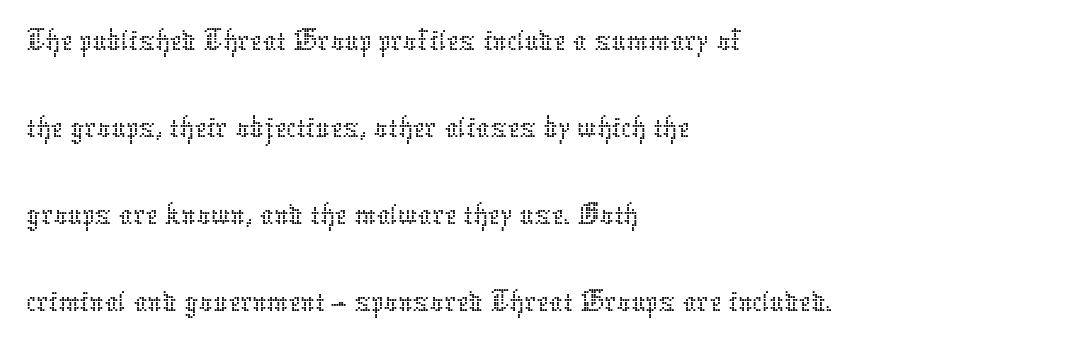
The image shows 68 px thin type, upright; set left-aligned, normal line spacing (1.28x), normal letter spacing, not underlined; low stroke contrast and a medium x-height.
